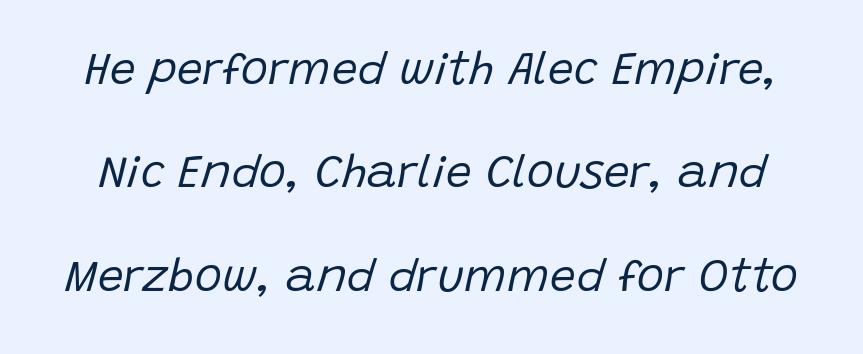
The space directly below the letters is spotless. The strokes carry an ordinary text weight at most. Spacing verdict: proportional, widths tailored to each character. Students, observe: this is what heavily led, spacious text looks like. You can tell it's italic because the verticals aren't actually vertical.
